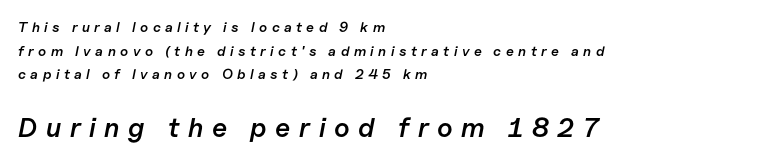
Q: Is the text bold? A: Semi-bold.
Q: Is the text italic (slanted)? A: Yes, it leans right by about 11 degrees.
Q: Is the text underlined? A: No.
Q: How is the paragraph aligned? A: Left-aligned.
Q: Is the spacing between letters normal or unusually wide? A: Unusually wide.
Q: Is the spacing between lines tight, normal or loose? A: Normal.
Q: Which block of text is set in a larger size, the first (top) or the second (bottom)? A: The second (bottom) one.
